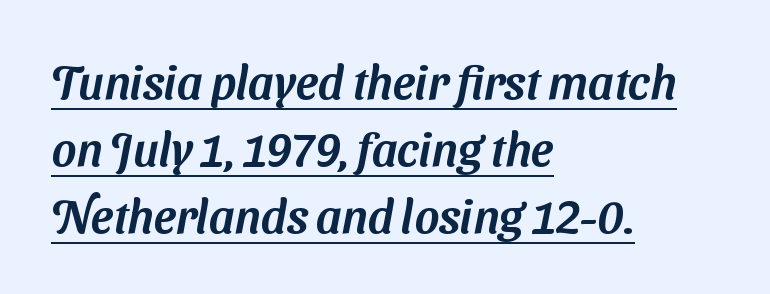
Q: Is the typeface a serif or a sans-serif typeface? A: Sans-serif.
Q: Is the text underlined? A: Yes.
Q: How is the paragraph aligned? A: Left-aligned.
Q: Is the spacing between letters normal or unusually wide? A: Normal.
Q: Is the spacing between lines tight, normal or loose? A: Normal.
Q: Width (condensed, normal, or wide)? A: Normal.
Q: Stroke contrast? A: Medium.
Q: x-height? A: Medium.
Q: Monospaced? A: No.
